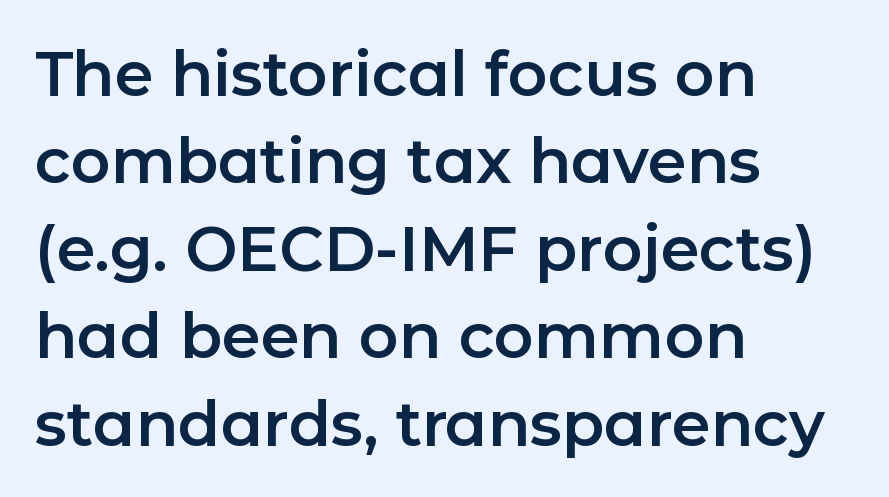
{"serif": "no", "italic": "no", "width": "normal", "stroke_contrast": "low", "x_height": "medium", "monospaced": "no", "underline": "no", "align": "left", "line_spacing": "normal", "line_spacing_ratio": 1.41, "letter_spacing": "normal", "letter_spacing_em": 0.0, "glyph_px": 62}
